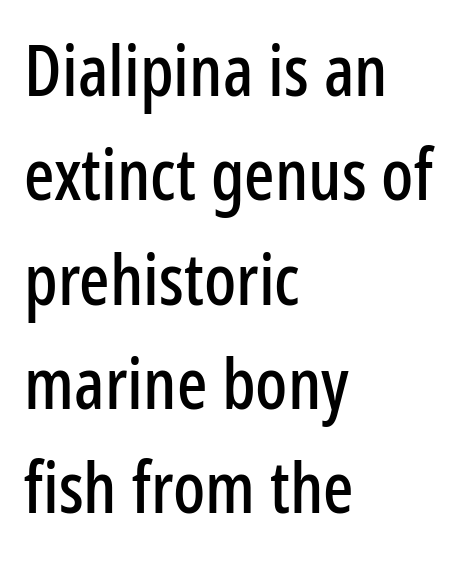
Q: Is the text italic (slanted)? A: No, it is upright.
Q: Is the typeface a serif or a sans-serif typeface? A: Sans-serif.
Q: Is the text underlined? A: No.
Q: How is the paragraph aligned? A: Left-aligned.
Q: Is the spacing between letters normal or unusually wide? A: Normal.
Q: Is the spacing between lines tight, normal or loose? A: Normal.
Q: Width (condensed, normal, or wide)? A: Condensed.
Q: Stroke contrast? A: Low.
Q: x-height? A: Medium.
Q: Monospaced? A: No.
